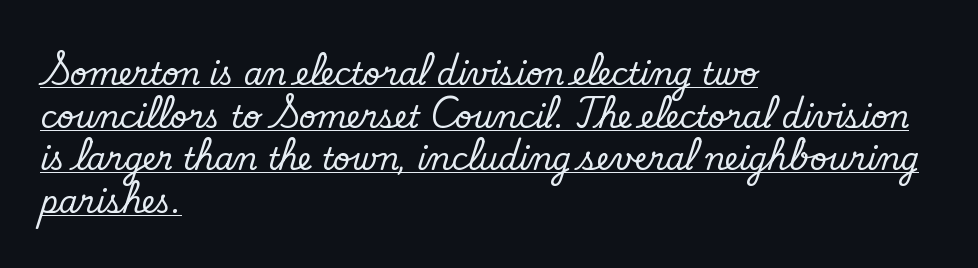
{"serif": "no", "bold": "no", "weight": "regular", "width": "normal", "stroke_contrast": "low", "x_height": "small", "monospaced": "no", "underline": "yes", "align": "left", "line_spacing": "normal", "line_spacing_ratio": 1.42, "letter_spacing": "normal", "letter_spacing_em": 0.0, "glyph_px": 30}
